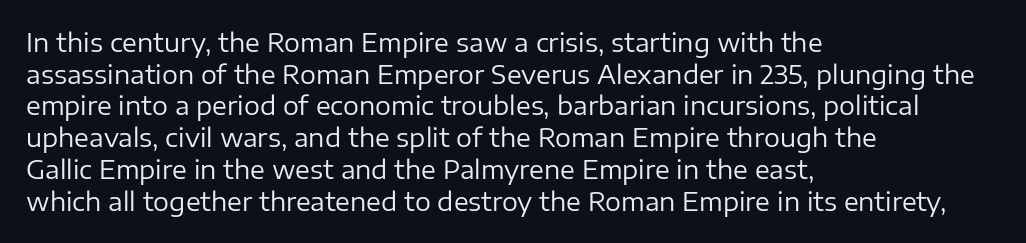
{"italic": "no", "bold": "no", "underline": "no", "align": "left", "line_spacing": "normal", "line_spacing_ratio": 1.27, "letter_spacing": "normal", "letter_spacing_em": 0.0, "glyph_px": 25}
